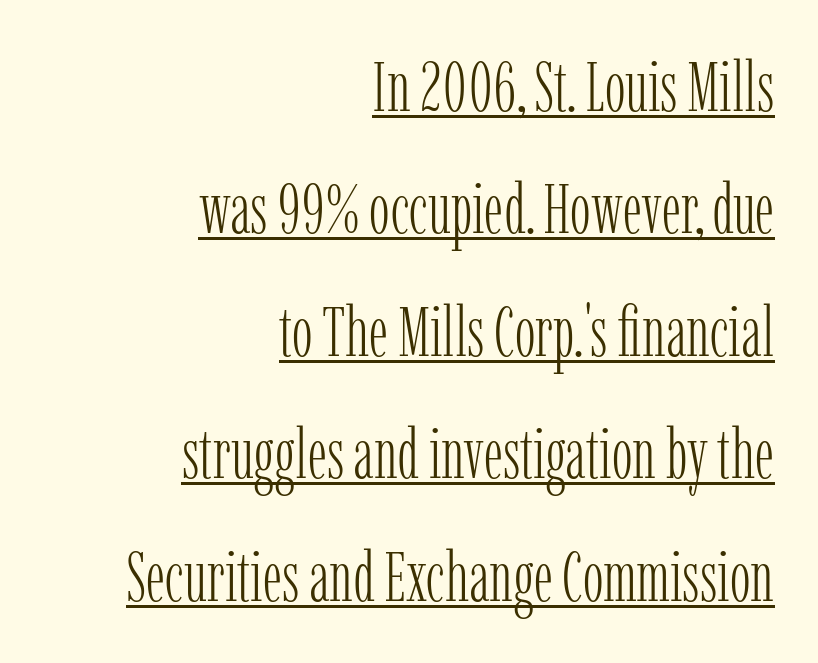
{"serif": "yes", "italic": "no", "bold": "no", "weight": "light", "width": "condensed", "stroke_contrast": "low", "x_height": "medium", "monospaced": "no", "underline": "yes", "align": "right", "line_spacing_ratio": 1.75, "letter_spacing": "normal", "letter_spacing_em": 0.0, "glyph_px": 70}
